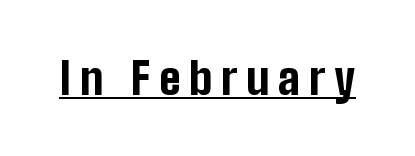
The image shows 44 px bold, condensed sans-serif type, upright; set unusually wide letter spacing (+0.2 em), underlined; low stroke contrast and a medium x-height.
